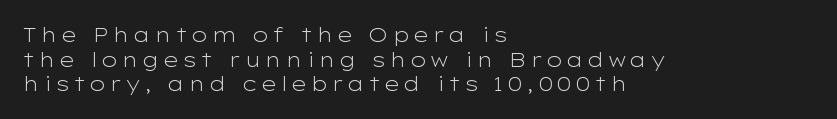
Q: Is the text bold? A: No.
Q: Is the text italic (slanted)? A: No, it is upright.
Q: Is the text underlined? A: No.
Q: How is the paragraph aligned? A: Left-aligned.
